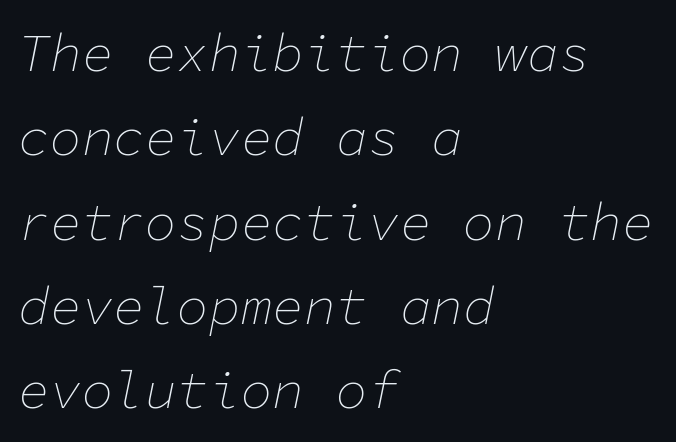
Q: Is the text bold? A: No.
Q: Is the text italic (slanted)? A: Yes, it leans right by about 11 degrees.
Q: Is the text underlined? A: No.
Q: How is the paragraph aligned? A: Left-aligned.
Q: Is the spacing between letters normal or unusually wide? A: Normal.
Q: Is the spacing between lines tight, normal or loose? A: Normal.
Q: Width (condensed, normal, or wide)? A: Normal.
Q: Stroke contrast? A: Low.
Q: x-height? A: Medium.
Q: Monospaced? A: Yes.
